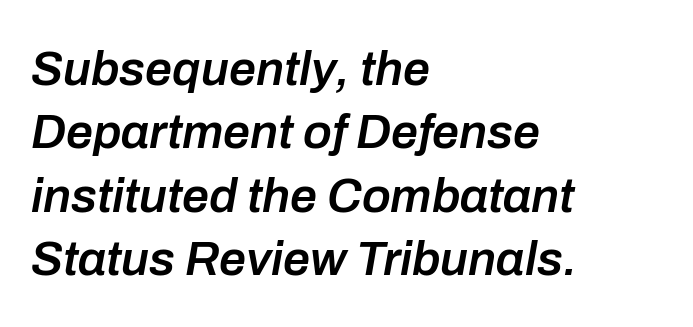
The image shows 48 px semibold type, italic (leaning right); set left-aligned, normal line spacing (1.32x), normal letter spacing, not underlined; low stroke contrast and a medium x-height.
